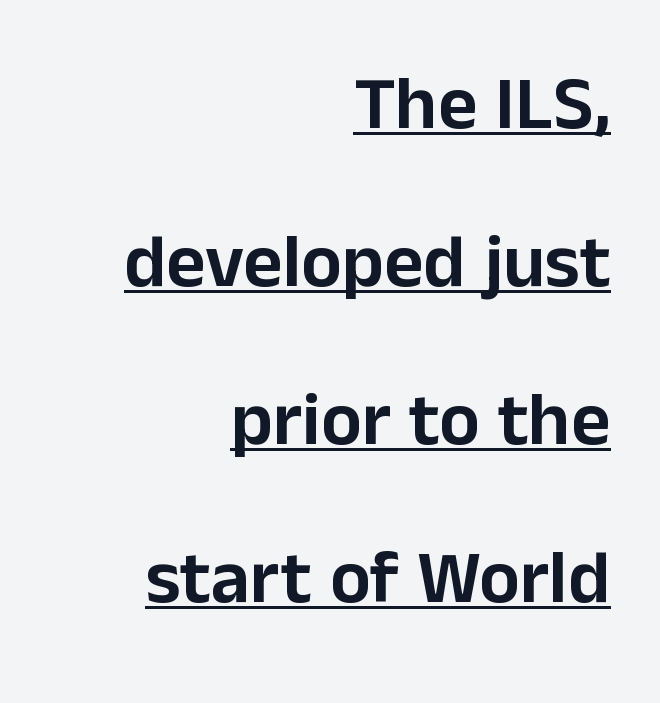
{"serif": "no", "italic": "no", "width": "normal", "stroke_contrast": "low", "x_height": "medium", "monospaced": "no", "underline": "yes", "align": "right", "line_spacing": "loose", "line_spacing_ratio": 2.08, "letter_spacing": "normal", "letter_spacing_em": 0.0, "glyph_px": 76}
